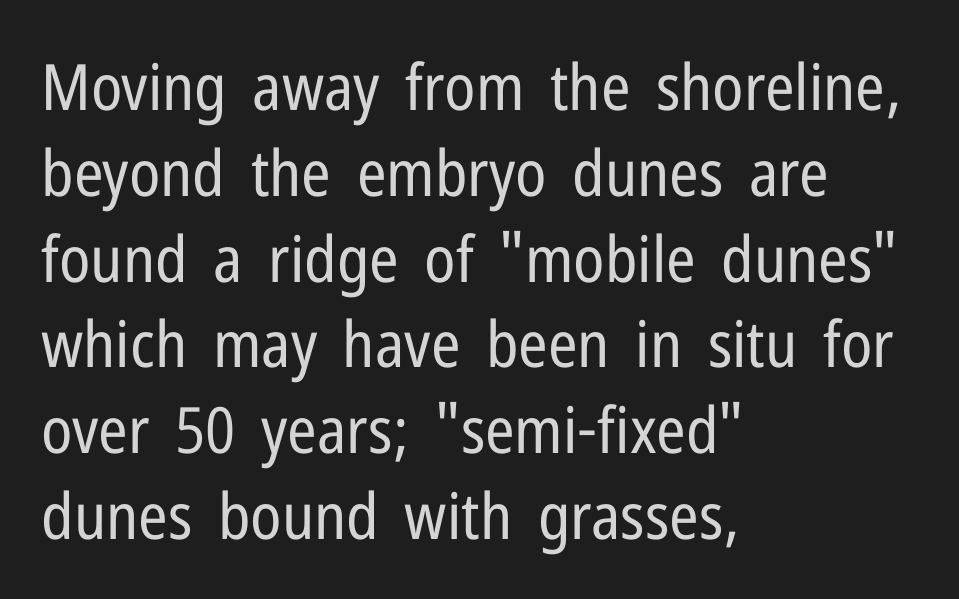
The image shows 64 px regular-weight, condensed sans-serif type, upright; set left-aligned, normal line spacing (1.34x), normal letter spacing, not underlined; low stroke contrast and a medium x-height.
